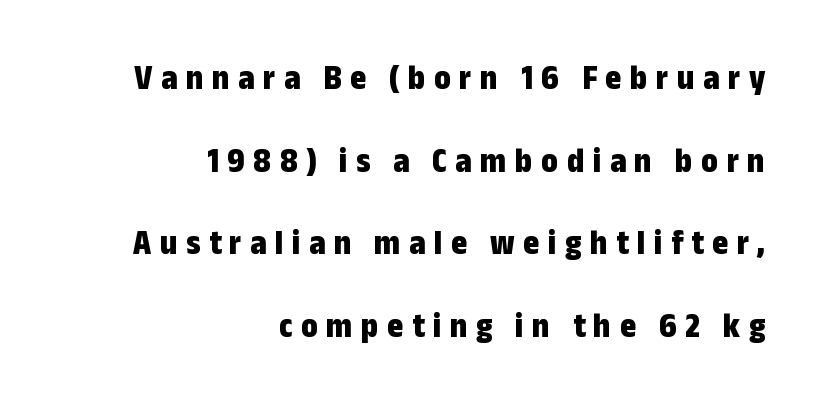
Q: Is the text bold? A: Yes.
Q: Is the text italic (slanted)? A: No, it is upright.
Q: Is the typeface a serif or a sans-serif typeface? A: Sans-serif.
Q: Is the text underlined? A: No.
Q: How is the paragraph aligned? A: Right-aligned.
Q: Is the spacing between letters normal or unusually wide? A: Unusually wide.
Q: Is the spacing between lines tight, normal or loose? A: Loose.
Q: Width (condensed, normal, or wide)? A: Condensed.
Q: Stroke contrast? A: Low.
Q: x-height? A: Medium.
Q: Monospaced? A: No.
